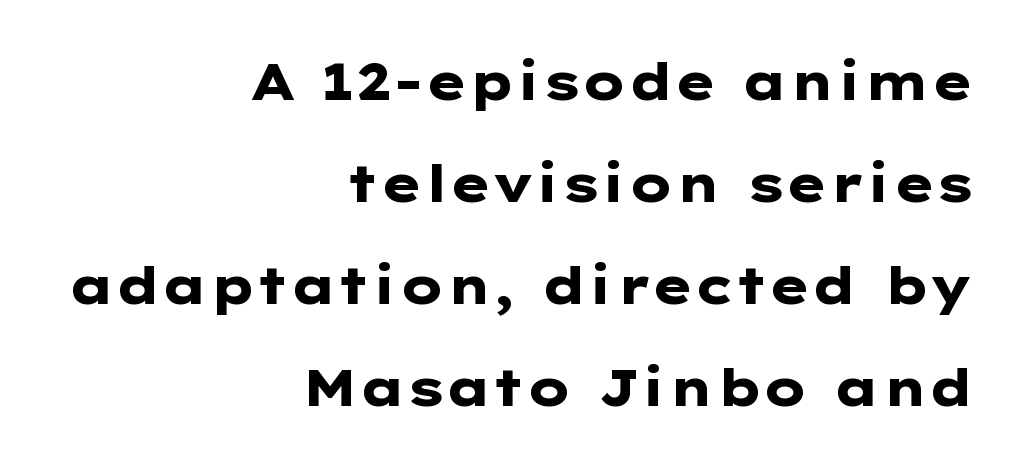
What weight is shown? A full bold with thick strokes. Horizontal alignment here is rightward, an uncommon choice for prose. The string is rendered with underlining switched off. The text was rendered using a sans face with plain stroke endings.
